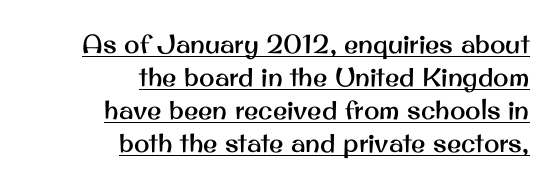
Q: Is the text italic (slanted)? A: No, it is upright.
Q: Is the text underlined? A: Yes.
Q: How is the paragraph aligned? A: Right-aligned.
Q: Is the spacing between letters normal or unusually wide? A: Normal.
Q: Is the spacing between lines tight, normal or loose? A: Normal.
